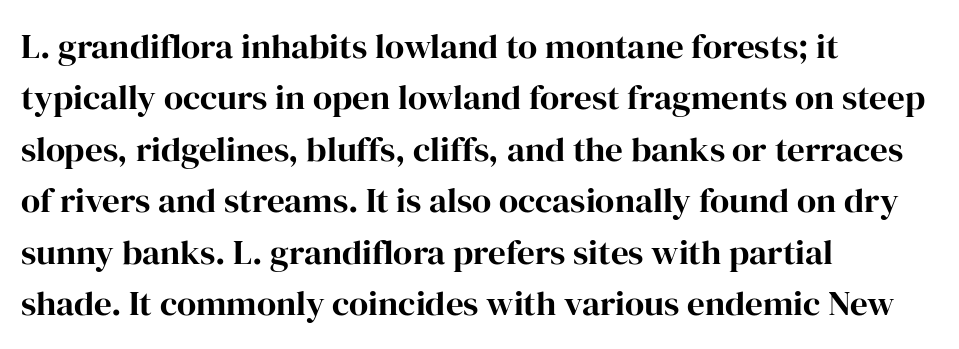
{"serif": "yes", "italic": "no", "bold": "yes", "weight": "bold", "width": "normal", "stroke_contrast": "high", "x_height": "medium", "monospaced": "no", "underline": "no", "align": "left", "line_spacing": "normal", "line_spacing_ratio": 1.47, "letter_spacing": "normal", "letter_spacing_em": 0.0, "glyph_px": 35}
